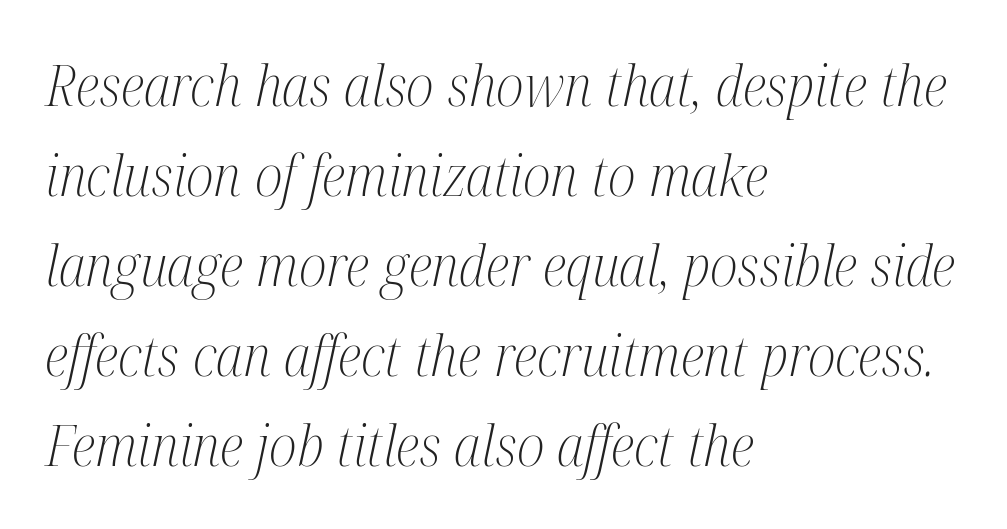
The image shows 57 px light, condensed serif type, italic (leaning right); set left-aligned, normal line spacing (1.58x), normal letter spacing, not underlined; medium stroke contrast and a medium x-height.
